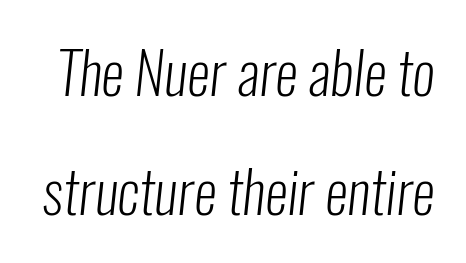
Q: Is the text bold? A: No.
Q: Is the typeface a serif or a sans-serif typeface? A: Sans-serif.
Q: Is the text underlined? A: No.
Q: Is the spacing between letters normal or unusually wide? A: Normal.
Q: Is the spacing between lines tight, normal or loose? A: Loose.
Q: Width (condensed, normal, or wide)? A: Condensed.
Q: Stroke contrast? A: Low.
Q: x-height? A: Medium.
Q: Monospaced? A: No.
